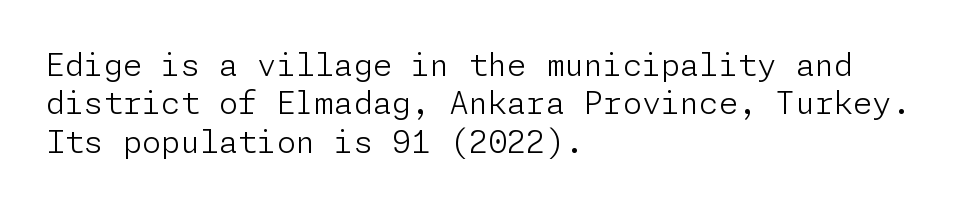
A light-to-regular cut is what we see here. Casual observation: everything's shoved over to the left. Any mark beneath the type? The region is blank. Note: no serifs on the glyphs. Posture: upright roman.
